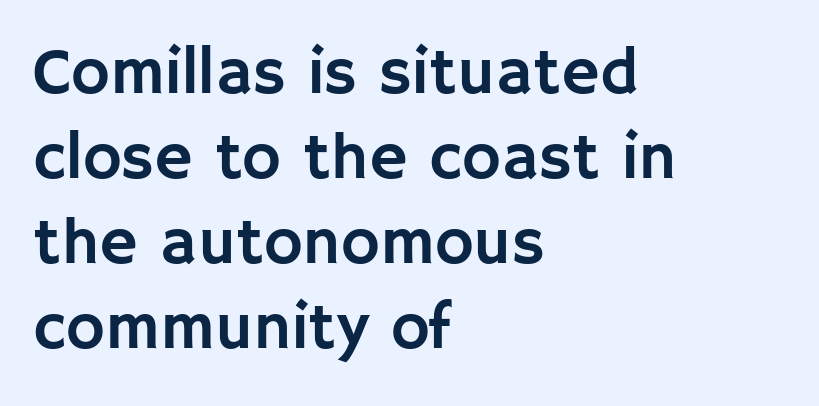
The image shows 66 px sans-serif type, upright; set left-aligned, normal line spacing (1.29x), normal letter spacing, not underlined; low stroke contrast and a large x-height.
